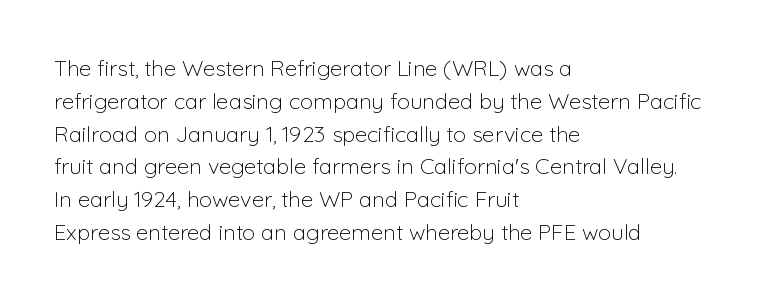
{"italic": "no", "bold": "no", "underline": "no", "align": "left", "line_spacing": "normal", "line_spacing_ratio": 1.49, "letter_spacing": "normal", "letter_spacing_em": 0.0, "glyph_px": 22}
